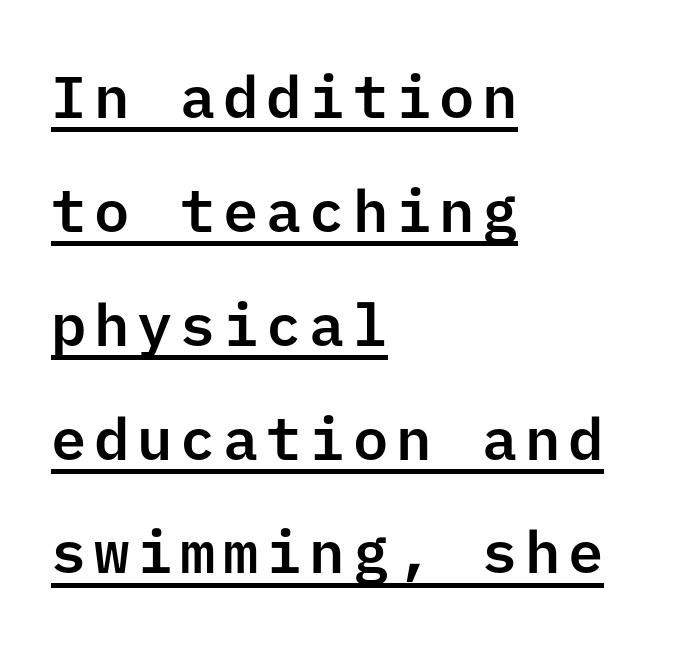
{"serif": "no", "italic": "no", "width": "normal", "stroke_contrast": "low", "x_height": "medium", "underline": "yes", "align": "left", "line_spacing": "loose", "line_spacing_ratio": 1.93, "glyph_px": 59}
